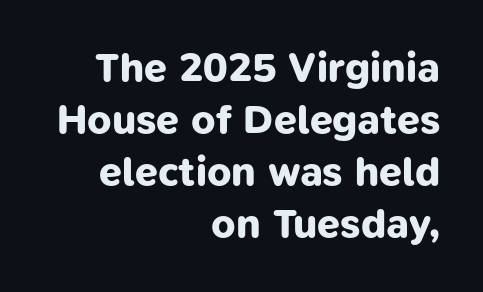
{"serif": "no", "bold": "yes", "weight": "bold", "width": "normal", "stroke_contrast": "low", "x_height": "medium", "monospaced": "no", "underline": "no", "align": "right", "line_spacing": "normal", "line_spacing_ratio": 1.27, "letter_spacing": "normal", "letter_spacing_em": 0.0, "glyph_px": 41}
